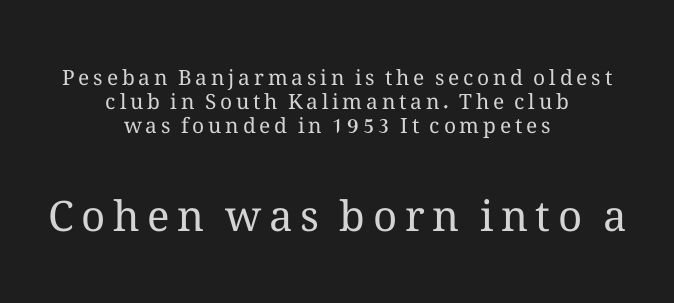
The image shows 42 px regular-weight type, upright; set centered, tight line spacing (1.15x), not underlined; the second (bottom) block is 2.0x larger; medium stroke contrast and a medium x-height.
